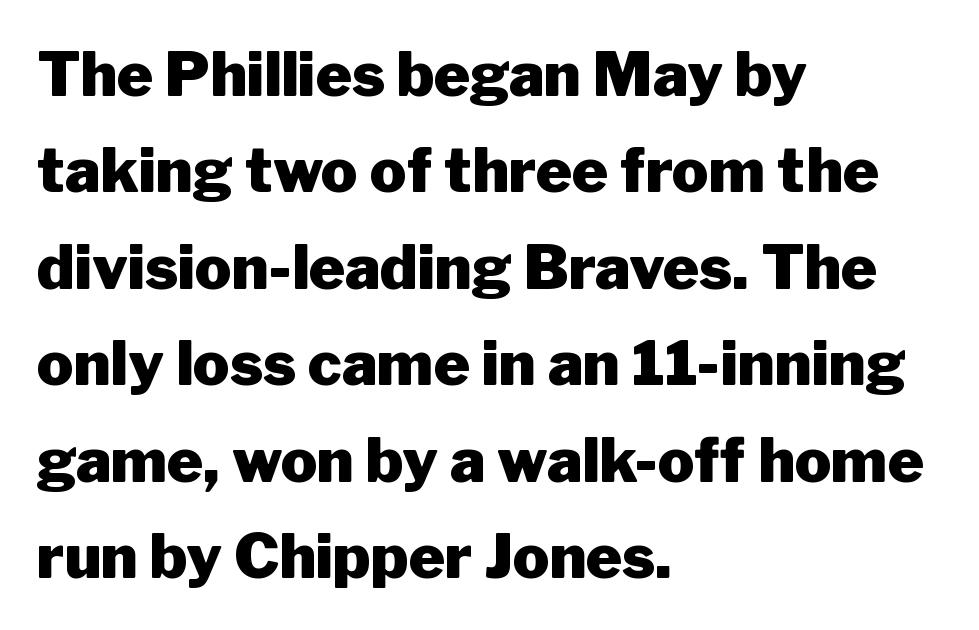
Notice how the passage keeps a crisp vertical edge on the left only. Type without underlining. Thick stems and heavy bowls — unmistakably bold. This sample has the flowing, uneven cadence of proportional lettering.
